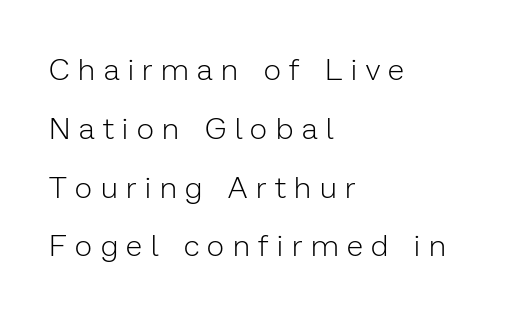
The image shows 30 px light sans-serif type, upright; set left-aligned, loose line spacing (1.96x), unusually wide letter spacing (+0.29 em), not underlined; low stroke contrast and a medium x-height.
